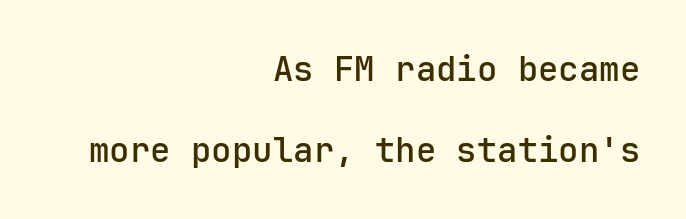
{"serif": "no", "italic": "no", "width": "normal", "stroke_contrast": "low", "x_height": "medium", "monospaced": "yes", "underline": "no", "align": "right", "line_spacing": "loose", "line_spacing_ratio": 2.38, "letter_spacing": "normal", "letter_spacing_em": 0.0, "glyph_px": 34}
